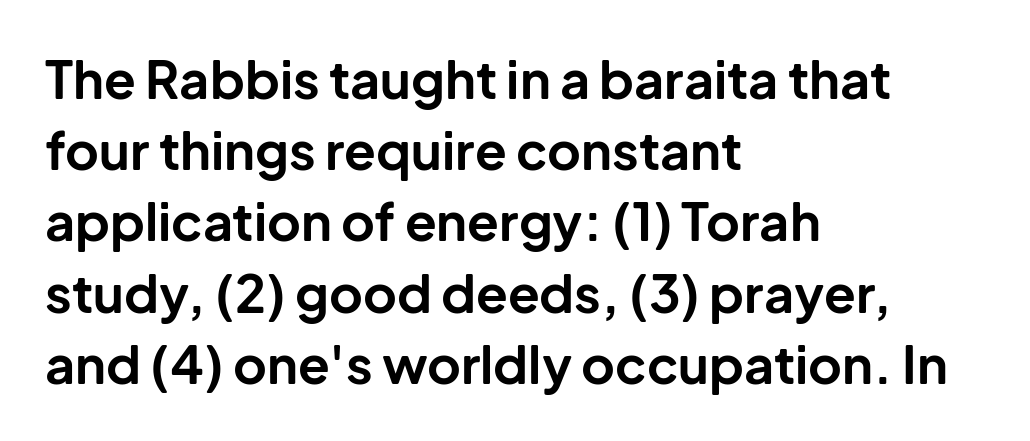
The image shows 52 px bold sans-serif type, upright; set left-aligned, normal line spacing (1.37x), normal letter spacing, not underlined; low stroke contrast and a medium x-height.
